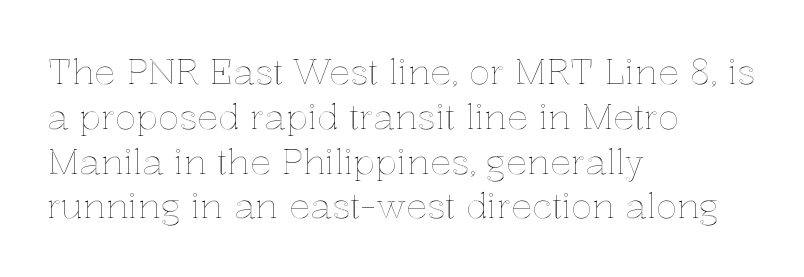
Summary of vertical rhythm: regular, with standard interline spacing. The area under the type is left untouched. These lines were composed using upright roman letters. Here the designer chose a conventional face with non-uniform glyph widths.
